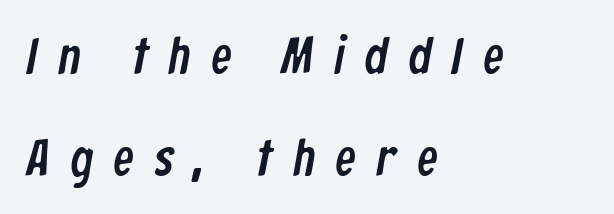
Q: Is the typeface a serif or a sans-serif typeface? A: Sans-serif.
Q: Is the text underlined? A: No.
Q: How is the paragraph aligned? A: Left-aligned.
Q: Is the spacing between letters normal or unusually wide? A: Unusually wide.
Q: Is the spacing between lines tight, normal or loose? A: Loose.
Q: Width (condensed, normal, or wide)? A: Condensed.
Q: Stroke contrast? A: Low.
Q: x-height? A: Medium.
Q: Monospaced? A: No.
